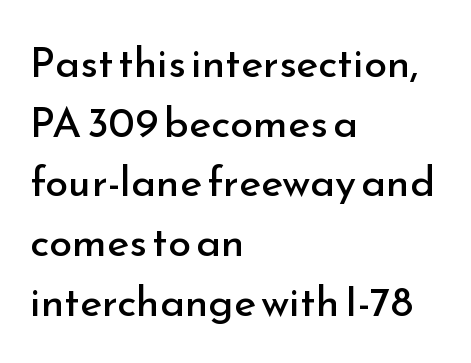
The image shows 42 px regular-weight sans-serif type, upright; set left-aligned, normal line spacing (1.42x), normal letter spacing, not underlined; low stroke contrast and a small x-height.
